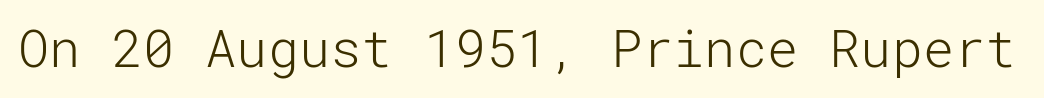
{"serif": "no", "italic": "no", "bold": "no", "weight": "light", "width": "normal", "stroke_contrast": "low", "x_height": "medium", "underline": "no", "letter_spacing": "normal", "letter_spacing_em": 0.0, "glyph_px": 52}
